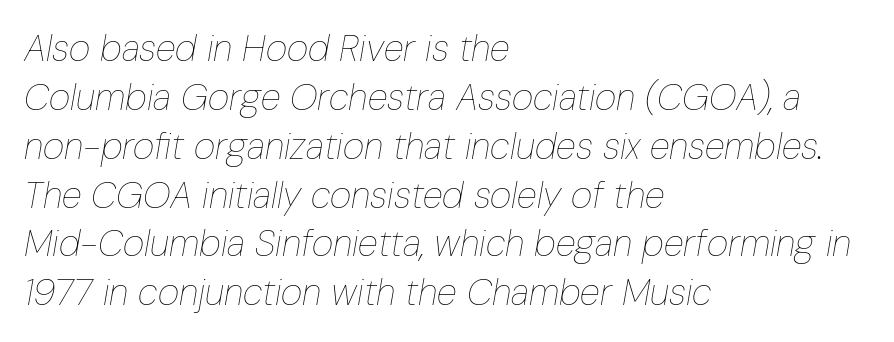
The image shows 37 px thin, condensed type, italic (leaning right); set left-aligned, normal line spacing (1.32x), normal letter spacing, not underlined; low stroke contrast and a medium x-height.
